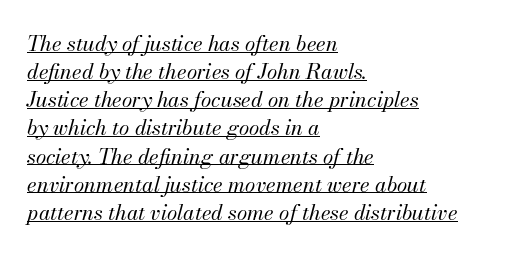
These lines were composed using italics. The words here are underlined. All the whitespace from short lines collects on the right. Stroke thickness stays within the range of a standard reading face or lighter.
